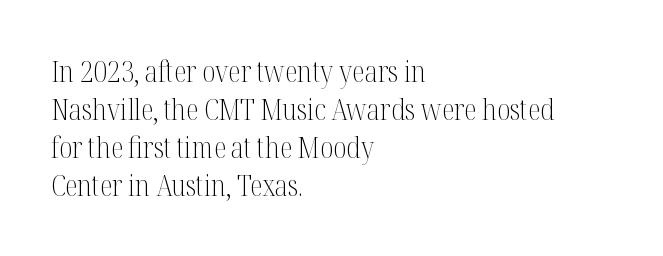
What's the leading like? Ordinary, nothing unusual. Stroke thickness stays within the range of a standard reading face or lighter. The face used here is proportionally spaced, like ordinary book or web type. Rule under the text: the space is simply empty.
